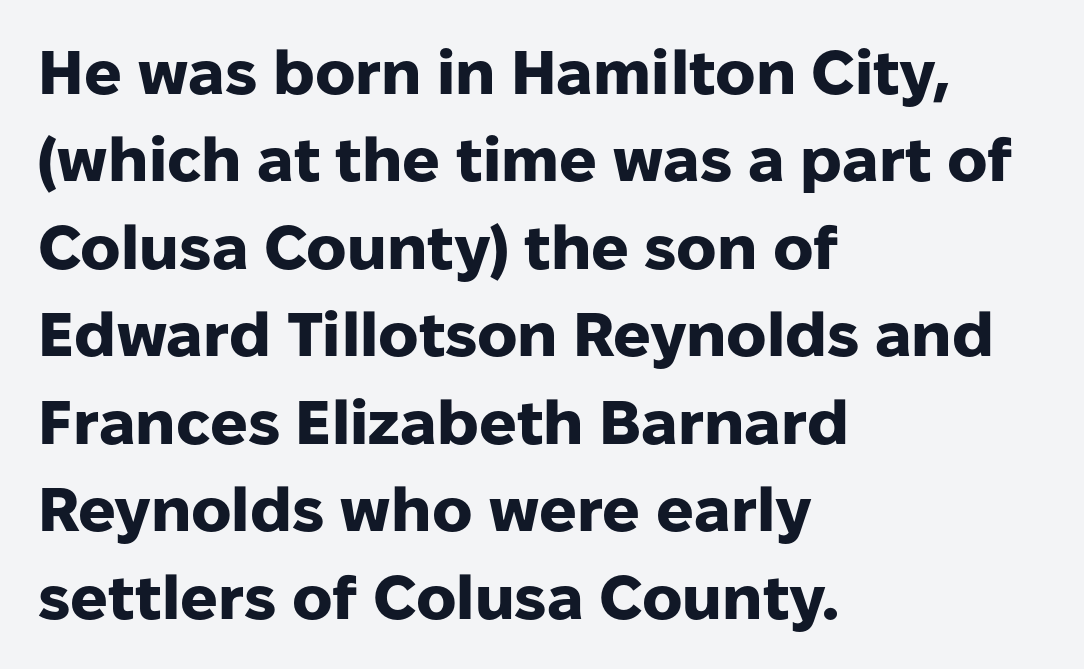
Q: Is the text bold? A: Yes.
Q: Is the text italic (slanted)? A: No, it is upright.
Q: Is the typeface a serif or a sans-serif typeface? A: Sans-serif.
Q: Is the text underlined? A: No.
Q: How is the paragraph aligned? A: Left-aligned.
Q: Is the spacing between letters normal or unusually wide? A: Normal.
Q: Is the spacing between lines tight, normal or loose? A: Normal.
Q: Width (condensed, normal, or wide)? A: Normal.
Q: Stroke contrast? A: Low.
Q: x-height? A: Medium.
Q: Monospaced? A: No.
